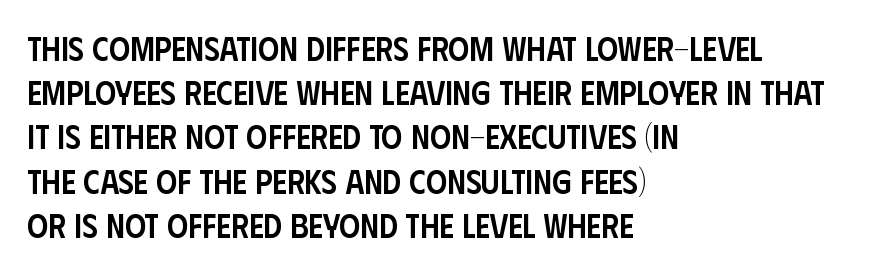
Q: Is the text bold? A: Semi-bold.
Q: Is the text italic (slanted)? A: No, it is upright.
Q: Is the typeface a serif or a sans-serif typeface? A: Sans-serif.
Q: Is the text underlined? A: No.
Q: How is the paragraph aligned? A: Left-aligned.
Q: Is the spacing between letters normal or unusually wide? A: Normal.
Q: Is the spacing between lines tight, normal or loose? A: Normal.
Q: Width (condensed, normal, or wide)? A: Condensed.
Q: Stroke contrast? A: Low.
Q: x-height? A: Large.
Q: Monospaced? A: No.
